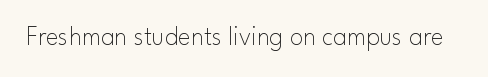
Has an underline been added? It has not. The type is set solid horizontally, with unmodified tracking. The characters are drawn with everyday or finer stroke widths. Every character sits straight up, as roman type does.
